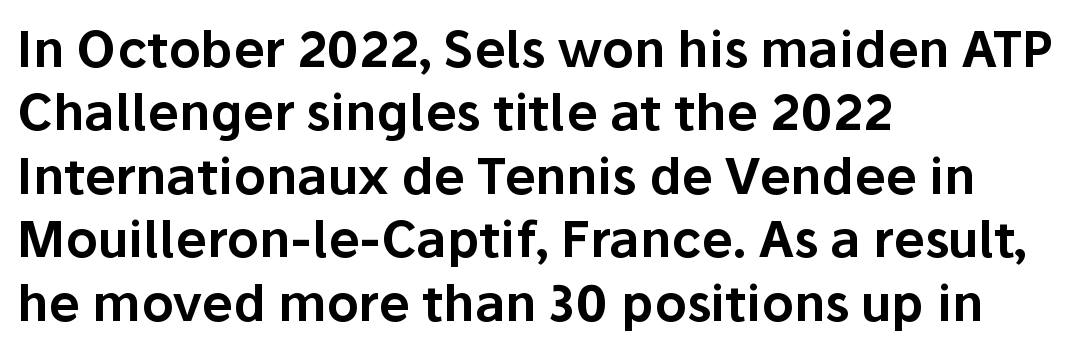
Q: Is the text italic (slanted)? A: No, it is upright.
Q: Is the typeface a serif or a sans-serif typeface? A: Sans-serif.
Q: Is the text underlined? A: No.
Q: How is the paragraph aligned? A: Left-aligned.
Q: Is the spacing between letters normal or unusually wide? A: Normal.
Q: Is the spacing between lines tight, normal or loose? A: Normal.
Q: Width (condensed, normal, or wide)? A: Normal.
Q: Stroke contrast? A: Low.
Q: x-height? A: Medium.
Q: Monospaced? A: No.
